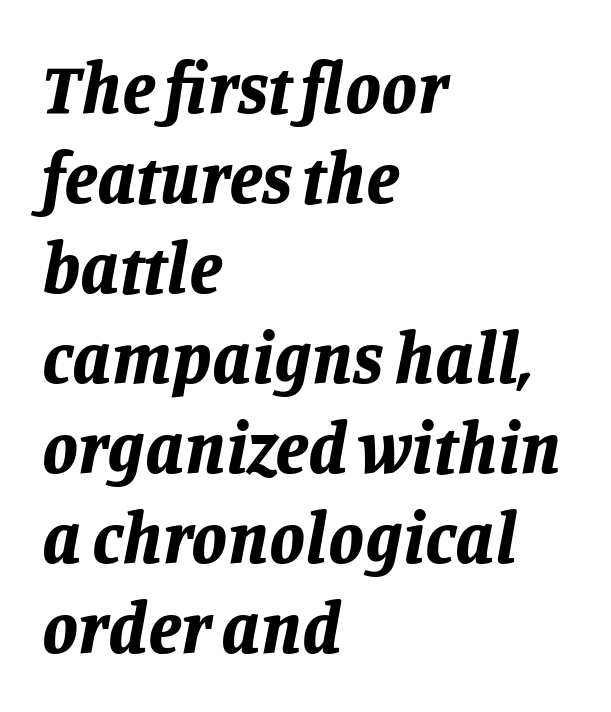
The image shows 72 px bold type, italic (leaning right); set left-aligned, normal line spacing (1.25x), normal letter spacing, not underlined; low stroke contrast and a large x-height.
